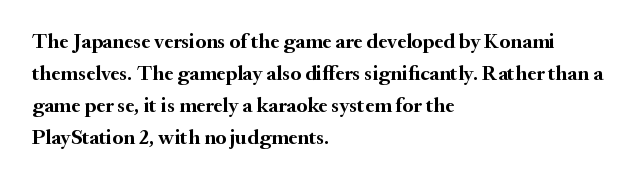
Tracking value appears to be zero — textbook default spacing. Is the type bold? Yes — the strokes are clearly thick and heavy. The block of text has a typical density, with ordinary space between rows. The rag falls on the right side of this text block. Words float on clear page, feet unadorned.
